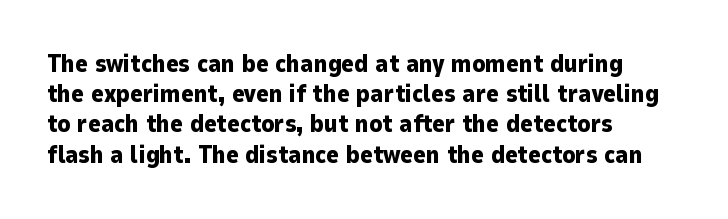
The image shows 24 px bold type, upright; set left-aligned, normal line spacing (1.26x), normal letter spacing, not underlined.
